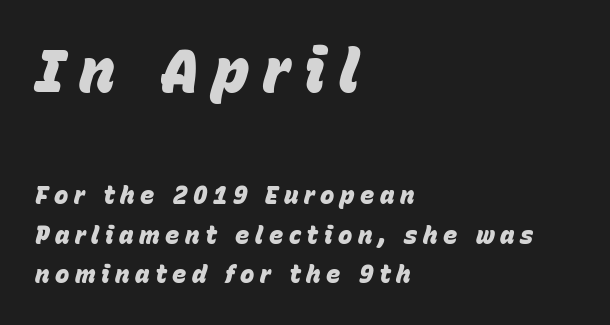
{"italic": "yes", "lean": "right", "slant_degrees": 15, "bold": "yes", "weight": "heavy", "width": "normal", "stroke_contrast": "low", "x_height": "large", "monospaced": "no", "underline": "no", "align": "left", "line_spacing": "normal", "line_spacing_ratio": 1.64, "letter_spacing": "wide", "letter_spacing_em": 0.23, "larger_block": "first", "size_ratio": 2.5, "glyph_px": 60}
